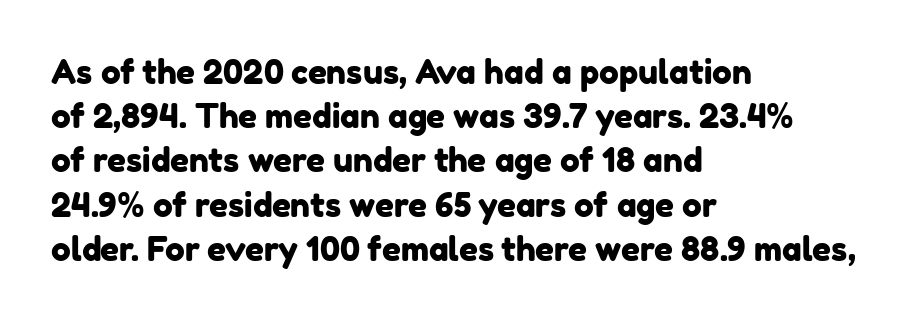
The image shows 33 px sans-serif type; set left-aligned, normal line spacing (1.34x), normal letter spacing, not underlined; low stroke contrast and a medium x-height.
